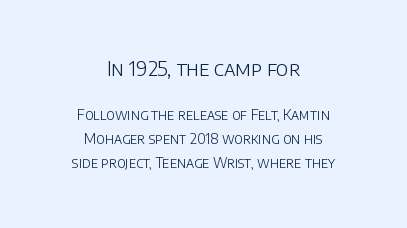
{"italic": "no", "bold": "no", "underline": "no", "align": "center", "line_spacing_ratio": 1.71, "letter_spacing": "normal", "letter_spacing_em": 0.0, "larger_block": "first", "size_ratio": 1.43, "glyph_px": 20}
